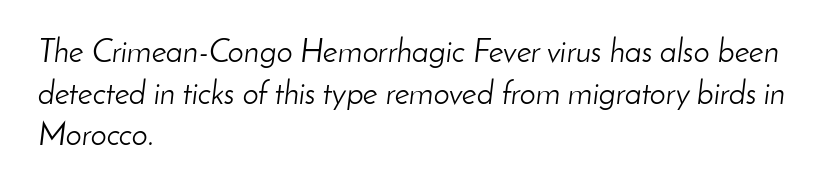
The image shows 32 px light type, italic (leaning right); set left-aligned, normal line spacing (1.3x), normal letter spacing, not underlined; low stroke contrast and a small x-height.
